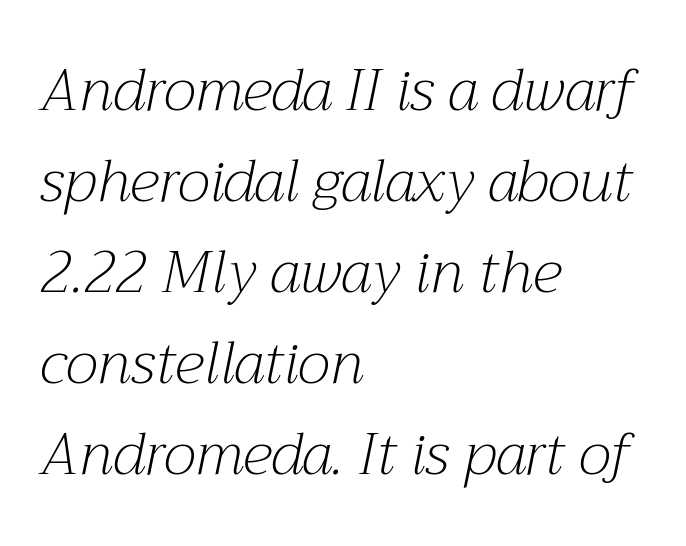
Q: Is the text bold? A: No.
Q: Is the text italic (slanted)? A: Yes, it leans right by about 12 degrees.
Q: Is the typeface a serif or a sans-serif typeface? A: Serif.
Q: Is the text underlined? A: No.
Q: How is the paragraph aligned? A: Left-aligned.
Q: Is the spacing between letters normal or unusually wide? A: Normal.
Q: Is the spacing between lines tight, normal or loose? A: Normal.
Q: Width (condensed, normal, or wide)? A: Normal.
Q: Stroke contrast? A: Medium.
Q: x-height? A: Medium.
Q: Monospaced? A: No.
